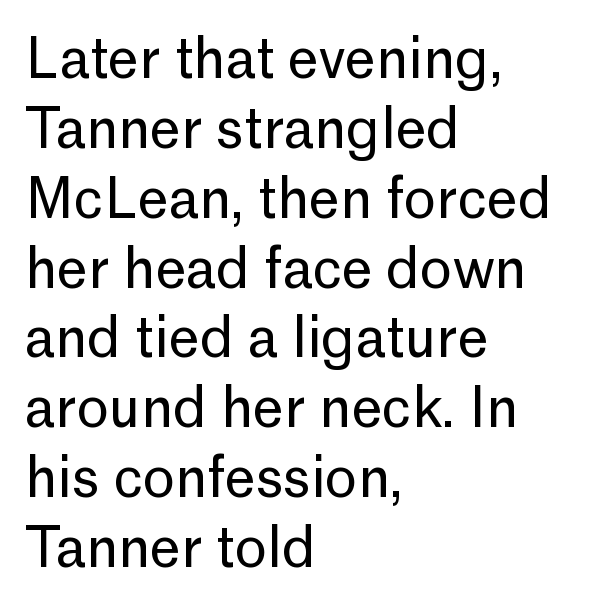
Q: Is the text bold? A: No.
Q: Is the text italic (slanted)? A: No, it is upright.
Q: Is the typeface a serif or a sans-serif typeface? A: Sans-serif.
Q: Is the text underlined? A: No.
Q: How is the paragraph aligned? A: Left-aligned.
Q: Is the spacing between letters normal or unusually wide? A: Normal.
Q: Is the spacing between lines tight, normal or loose? A: Normal.
Q: Width (condensed, normal, or wide)? A: Normal.
Q: Stroke contrast? A: Low.
Q: x-height? A: Medium.
Q: Monospaced? A: No.
